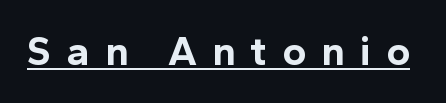
The rendering uses natural spacing where letterforms have individual widths. Like a heading marked for emphasis, these lines bear an underscore. Students, note that the glyphs here are deliberately spaced far apart. The letters stand upright; this is a roman face. Is the type bold? Yes — the strokes are clearly thick and heavy.
